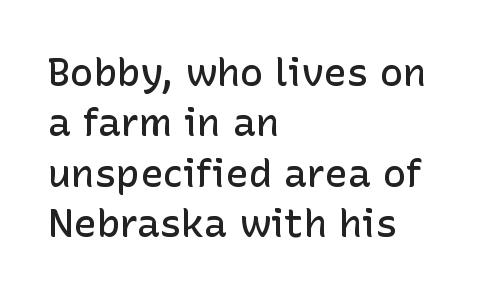
The image shows 39 px semibold sans-serif type, upright; set left-aligned, normal line spacing (1.29x), normal letter spacing, not underlined; low stroke contrast and a medium x-height.
